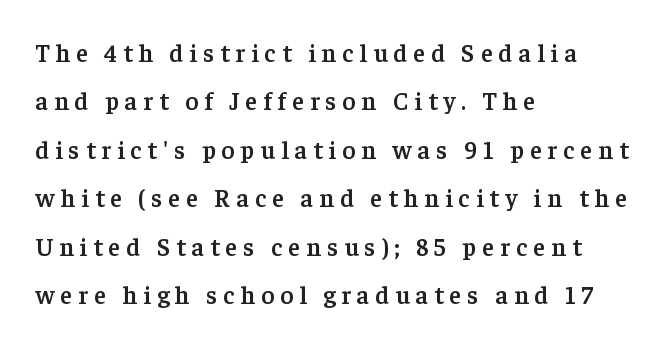
Is the type bold? Partly — it's a semibold, heavier than regular but not fully bold. Designer's note — italics off, roman on. Each word looks stretched out because of the extra space between its letters. Check the space under the baseline: it is left empty. The lines in this sample share a left origin and differ only in where they stop. The line-height multiplier appears high, well above default.
